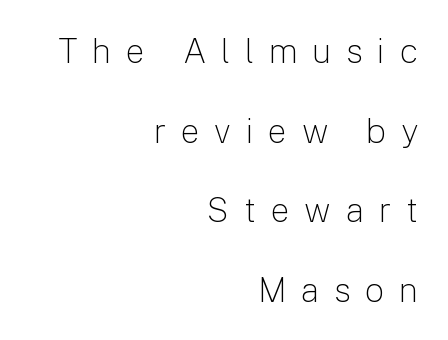
Q: Is the text bold? A: No.
Q: Is the text italic (slanted)? A: No, it is upright.
Q: Is the typeface a serif or a sans-serif typeface? A: Sans-serif.
Q: Is the text underlined? A: No.
Q: How is the paragraph aligned? A: Right-aligned.
Q: Is the spacing between letters normal or unusually wide? A: Unusually wide.
Q: Is the spacing between lines tight, normal or loose? A: Loose.
Q: Width (condensed, normal, or wide)? A: Normal.
Q: Stroke contrast? A: Low.
Q: x-height? A: Medium.
Q: Monospaced? A: No.
